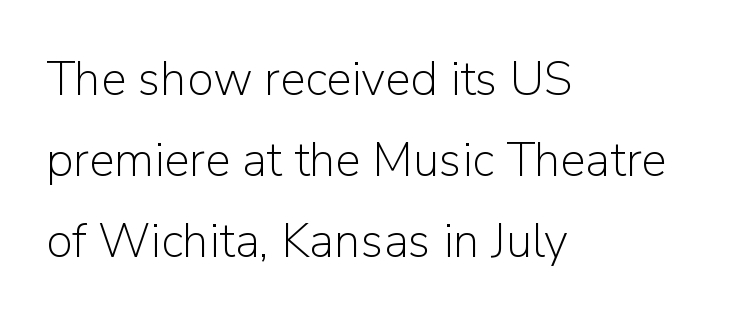
Q: Is the text bold? A: No.
Q: Is the text italic (slanted)? A: No, it is upright.
Q: Is the typeface a serif or a sans-serif typeface? A: Sans-serif.
Q: Is the text underlined? A: No.
Q: How is the paragraph aligned? A: Left-aligned.
Q: Is the spacing between letters normal or unusually wide? A: Normal.
Q: Is the spacing between lines tight, normal or loose? A: Normal.
Q: Width (condensed, normal, or wide)? A: Normal.
Q: Stroke contrast? A: Low.
Q: x-height? A: Medium.
Q: Monospaced? A: No.
